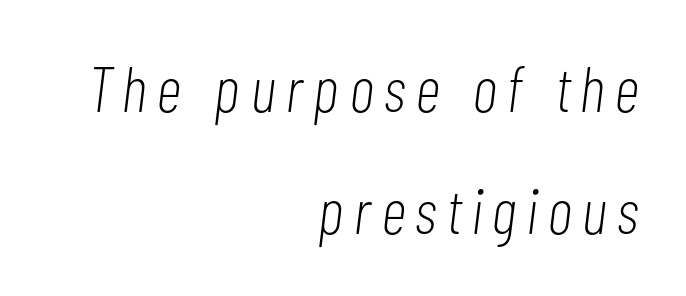
Line spacing here is loose. The weight would be labelled regular, book, light, or lighter still. Characters are canted at an angle relative to the baseline's perpendicular. You could not count columns in this text — the font is proportionally spaced. The string is rendered with underlining switched off. The passage is arranged like a letterhead date or caption credit — flush right.
